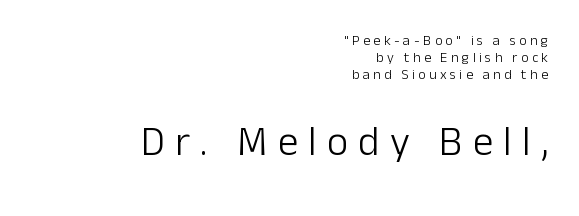
The foot of each line stays bare and open. The horizontal fit of the characters is loose and conspicuously gappy. The lettering stays uniformly vertical, giving the passage a roman look. Is the block centered? No — it sits flush against the right margin. Note the varied advance widths — an 'i' is clearly narrower than an 'm'. Letters have the restrained weight of plain body copy at most.
